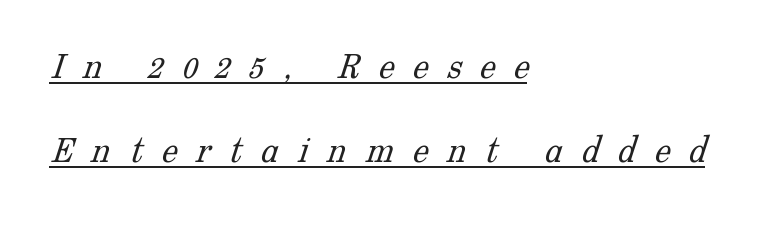
The image shows 40 px light serif type; set left-aligned, loose line spacing (2.09x), unusually wide letter spacing (+0.47 em), underlined; low stroke contrast and a medium x-height.
